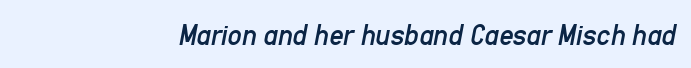
These lines were composed using italics. Nothing heavy about these letters — not bold at all. Nobody touched the tracking dial on this one. Plain, unruled lines of type. Note the varied advance widths — an 'i' is clearly narrower than an 'm'.
